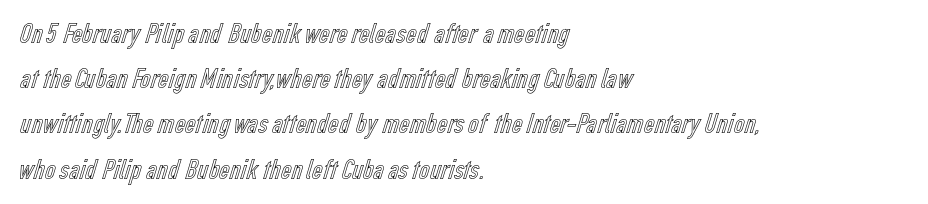
Think of a printed novel: that variable character pitch is what you see here. Type without underlining. Which margin do the lines hug? The left one — the right edge is uneven. This sample keeps an unexceptional amount of space between lines.
